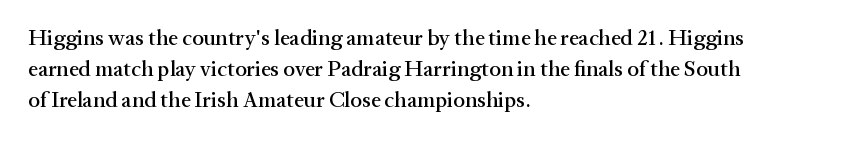
Q: Is the text italic (slanted)? A: No, it is upright.
Q: Is the text underlined? A: No.
Q: How is the paragraph aligned? A: Left-aligned.
Q: Is the spacing between letters normal or unusually wide? A: Normal.
Q: Is the spacing between lines tight, normal or loose? A: Normal.
